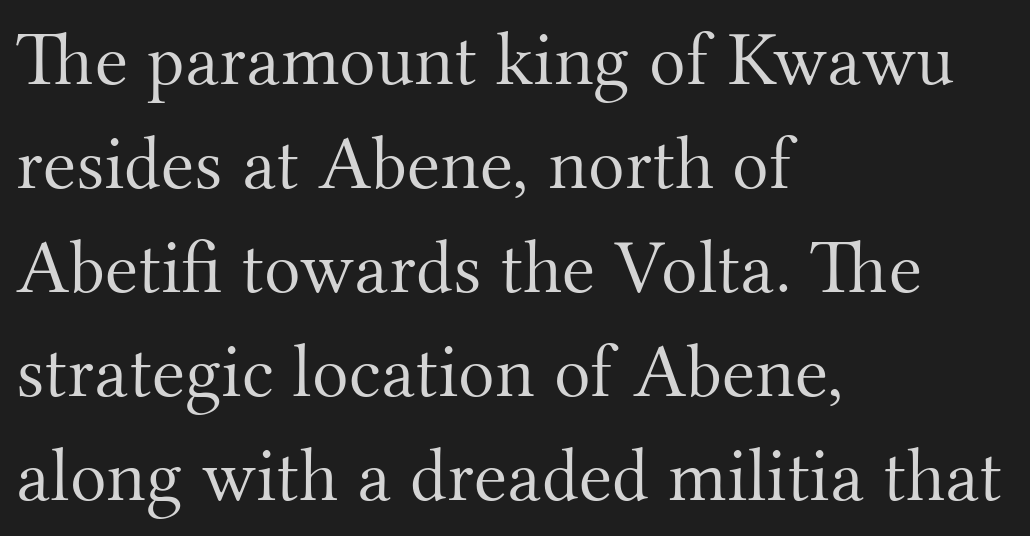
All the whitespace from short lines collects on the right. The gap between lines stays unmarked. The weight would be labelled regular, book, light, or lighter still. Observe the ordinary spacing: letters are neighbours, not strangers.
